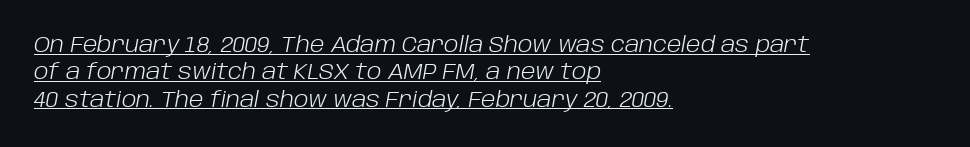
{"italic": "yes", "lean": "right", "slant_degrees": 10, "bold": "no", "underline": "yes", "align": "left", "line_spacing_ratio": 1.24, "letter_spacing": "normal", "letter_spacing_em": 0.0, "glyph_px": 22}
